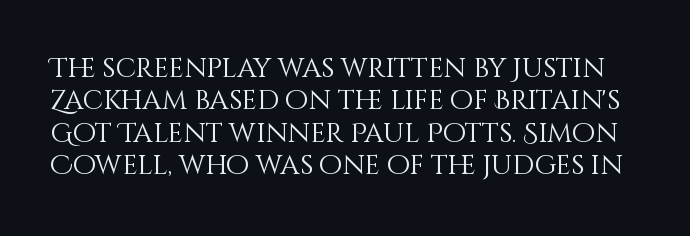
Q: Is the text bold? A: No.
Q: Is the text italic (slanted)? A: No, it is upright.
Q: Is the text underlined? A: No.
Q: Is the spacing between letters normal or unusually wide? A: Normal.
